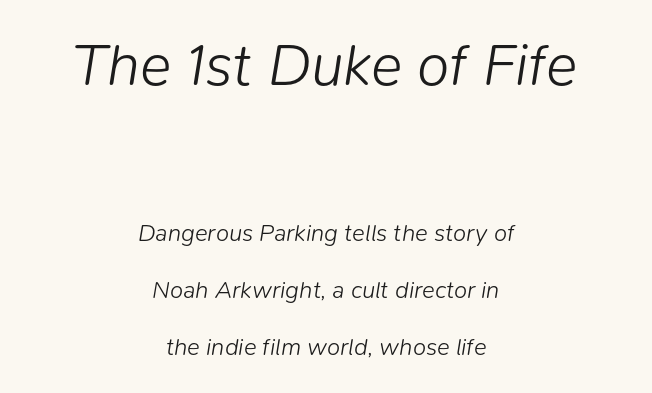
The face used here is rendered with its standard letterfit. The letters advance in unequal steps, a hallmark of proportional type. Only glyphs here, with clear space below each row. Typesetter's note — upper block bumped up in size, lower block left smaller. Quick note: interline space is abundant.
